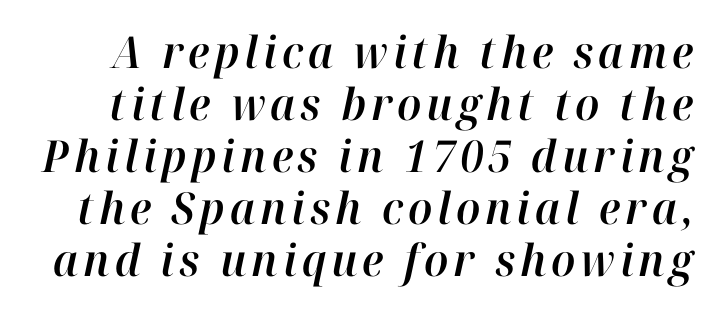
The area under the type is left untouched. A typesetter would call this proportional, since set widths differ per character. Italic: yes, the glyphs are oblique.
